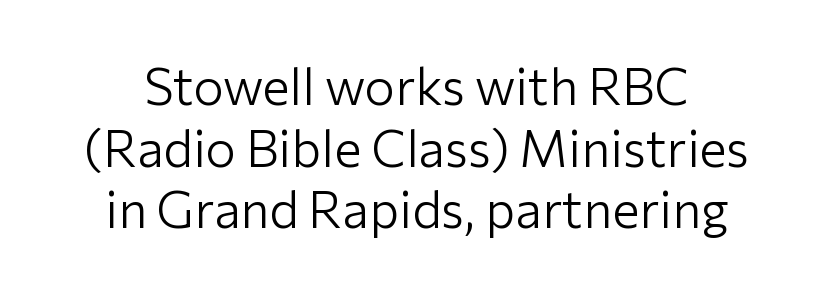
{"serif": "no", "italic": "no", "bold": "no", "weight": "light", "width": "normal", "stroke_contrast": "low", "x_height": "medium", "monospaced": "no", "underline": "no", "line_spacing_ratio": 1.21, "letter_spacing": "normal", "letter_spacing_em": 0.0, "glyph_px": 51}
